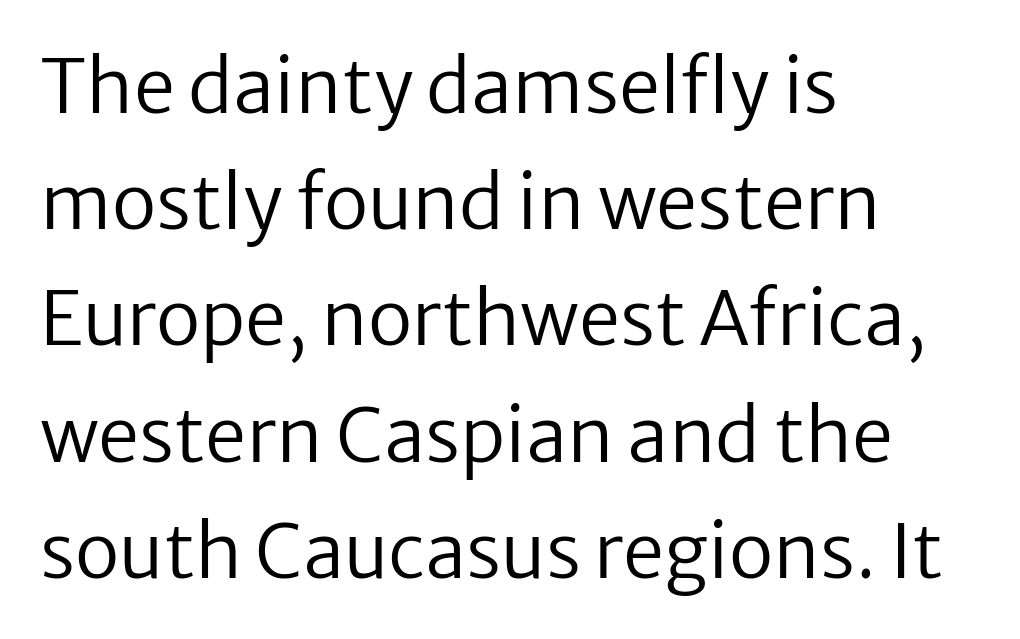
{"serif": "no", "italic": "no", "bold": "no", "weight": "regular", "width": "normal", "stroke_contrast": "low", "x_height": "medium", "monospaced": "no", "underline": "no", "align": "left", "line_spacing": "normal", "line_spacing_ratio": 1.57, "letter_spacing": "normal", "letter_spacing_em": 0.0, "glyph_px": 74}
